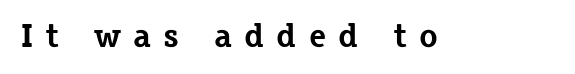
A dark, heavy texture on the line: the type is bold. Substantial extra tracking has been applied to these lines. Think of a printed novel: that variable character pitch is what you see here. This is the regular roman posture of the typeface. The baseline area is clear. In terms of letterform style, serifs are clearly present.
